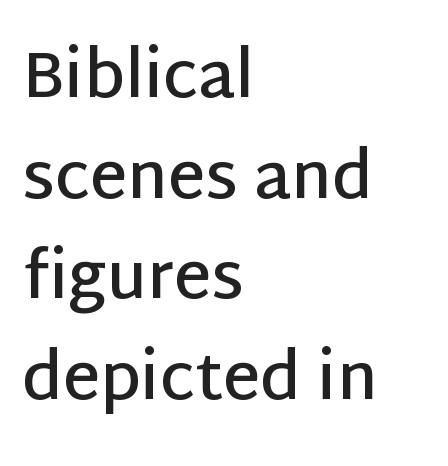
Q: Is the text bold? A: Semi-bold.
Q: Is the text italic (slanted)? A: No, it is upright.
Q: Is the typeface a serif or a sans-serif typeface? A: Sans-serif.
Q: Is the text underlined? A: No.
Q: How is the paragraph aligned? A: Left-aligned.
Q: Is the spacing between letters normal or unusually wide? A: Normal.
Q: Is the spacing between lines tight, normal or loose? A: Normal.
Q: Width (condensed, normal, or wide)? A: Normal.
Q: Stroke contrast? A: Low.
Q: x-height? A: Large.
Q: Monospaced? A: No.
